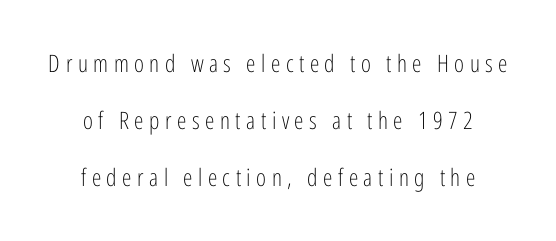
Q: Is the text bold? A: No.
Q: Is the text italic (slanted)? A: No, it is upright.
Q: Is the text underlined? A: No.
Q: Is the spacing between letters normal or unusually wide? A: Unusually wide.
Q: Is the spacing between lines tight, normal or loose? A: Loose.
